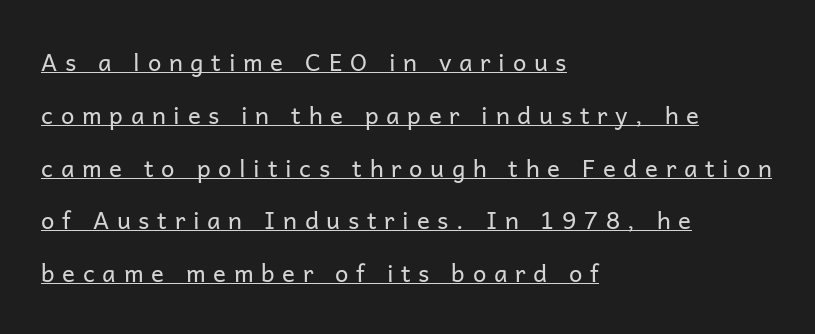
The image shows 24 px text type, upright; set left-aligned, loose line spacing (2.2x), unusually wide letter spacing (+0.32 em), underlined.
